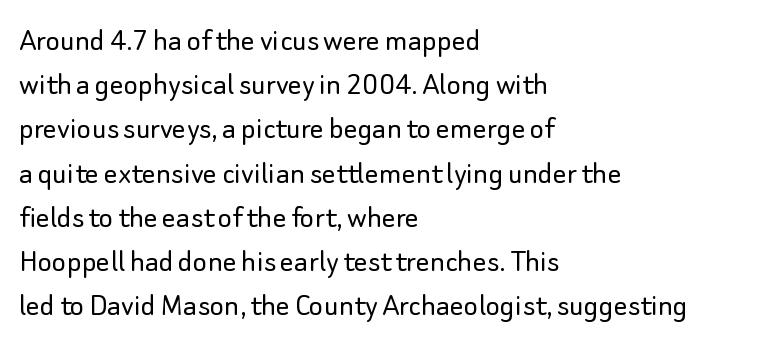
{"serif": "no", "italic": "no", "bold": "no", "weight": "light", "width": "normal", "stroke_contrast": "low", "x_height": "small", "monospaced": "no", "underline": "no", "align": "left", "line_spacing": "normal", "line_spacing_ratio": 1.3, "letter_spacing": "normal", "letter_spacing_em": 0.0, "glyph_px": 34}
